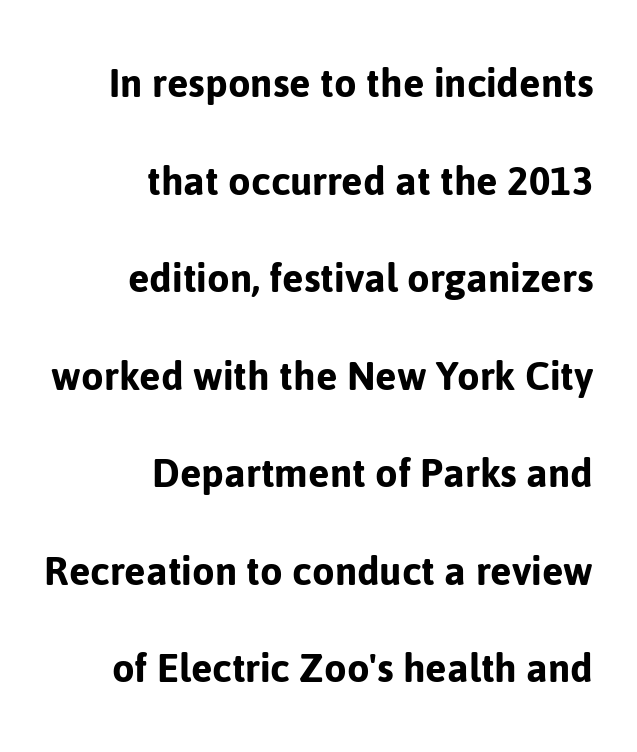
Q: Is the text italic (slanted)? A: No, it is upright.
Q: Is the typeface a serif or a sans-serif typeface? A: Sans-serif.
Q: Is the text underlined? A: No.
Q: How is the paragraph aligned? A: Right-aligned.
Q: Is the spacing between letters normal or unusually wide? A: Normal.
Q: Is the spacing between lines tight, normal or loose? A: Loose.
Q: Width (condensed, normal, or wide)? A: Normal.
Q: Stroke contrast? A: Low.
Q: x-height? A: Medium.
Q: Monospaced? A: No.
